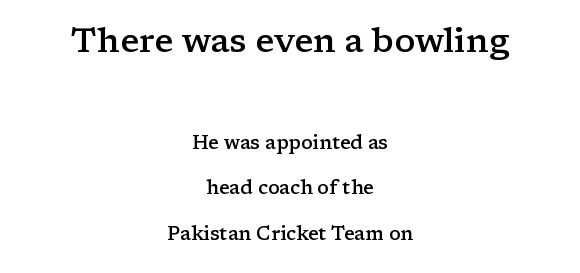
It's the straight-up-and-down kind of type. Weight check: semibold — heavier than regular, not quite bold. Reading down the block, each line starts at a different indent, mirrored at its end. The face used here is proportionally spaced, like ordinary book or web type.
